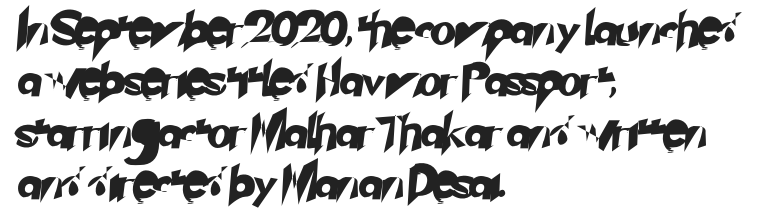
{"serif": "no", "width": "normal", "stroke_contrast": "low", "x_height": "small", "monospaced": "no", "underline": "no", "align": "left", "line_spacing": "normal", "line_spacing_ratio": 1.56, "letter_spacing": "normal", "letter_spacing_em": 0.0, "glyph_px": 33}
